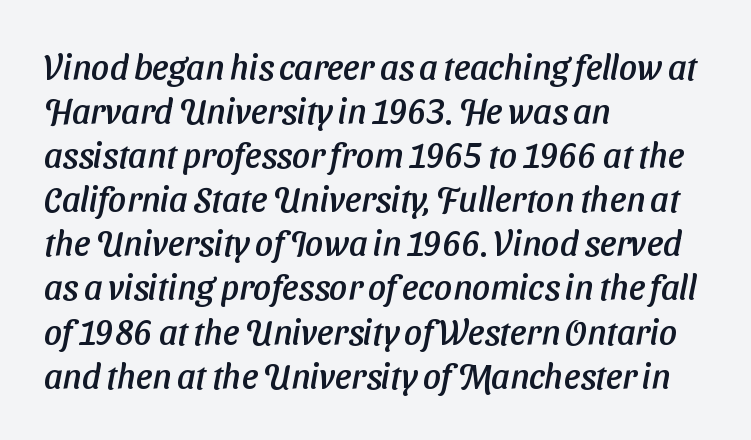
Note the varied advance widths — an 'i' is clearly narrower than an 'm'. Does the leading feel generous? No, just average. Which margin do the lines hug? The left one — the right edge is uneven. What kind of face is this? One without serifs — a sans. The letters sit at their default tracking, neither squeezed nor spread. Underline: absent.
